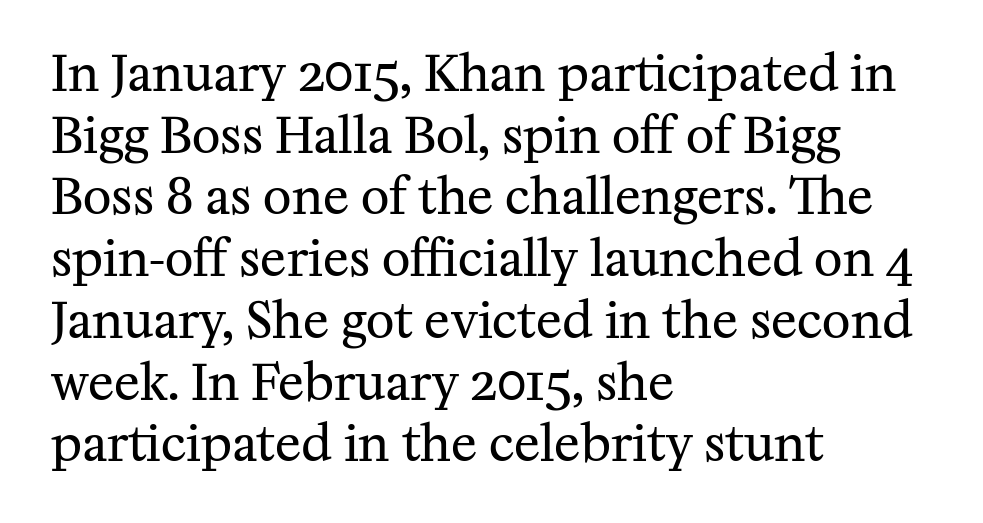
The image shows 49 px regular-weight serif type, upright; set left-aligned, normal line spacing (1.26x), normal letter spacing, not underlined; medium stroke contrast and a medium x-height.
